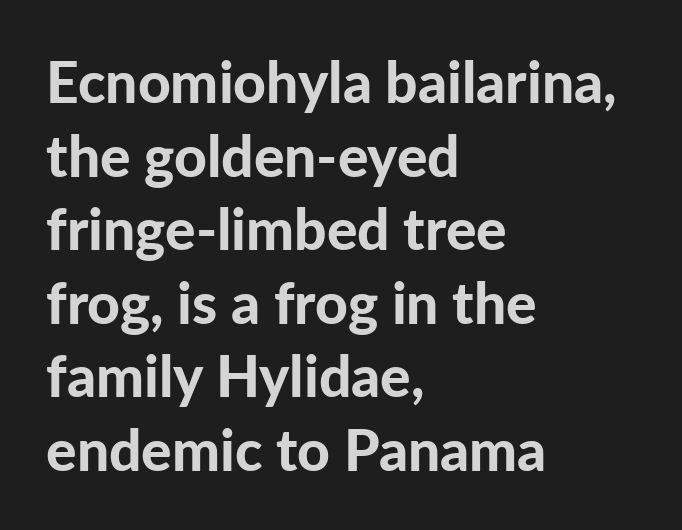
Q: Is the text bold? A: Yes.
Q: Is the text italic (slanted)? A: No, it is upright.
Q: Is the typeface a serif or a sans-serif typeface? A: Sans-serif.
Q: Is the text underlined? A: No.
Q: How is the paragraph aligned? A: Left-aligned.
Q: Is the spacing between letters normal or unusually wide? A: Normal.
Q: Is the spacing between lines tight, normal or loose? A: Normal.
Q: Width (condensed, normal, or wide)? A: Normal.
Q: Stroke contrast? A: Low.
Q: x-height? A: Medium.
Q: Monospaced? A: No.
